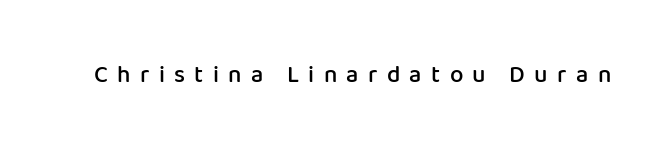
The image shows 24 px text type, upright; set unusually wide letter spacing (+0.39 em), not underlined.
